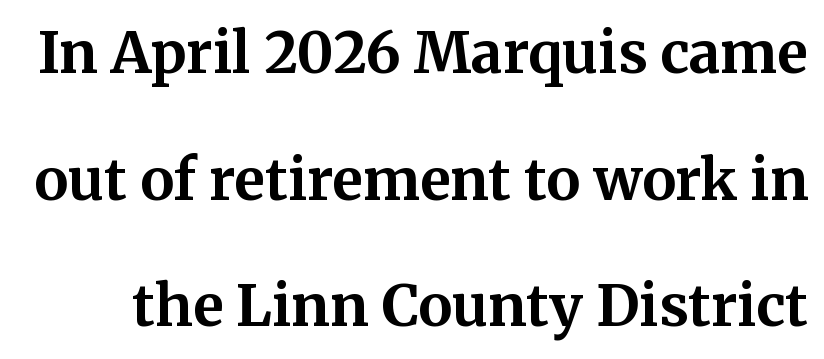
Proportional: the letters do not fall into vertical columns. Here the glyphs are tracked normally, forming tight word shapes. A full-strength bold gives these letters their thick strokes. The lines are spread far apart with generous leading. The font family rendered here belongs to the serif group. Honestly, there is no underline to notice here at all.
